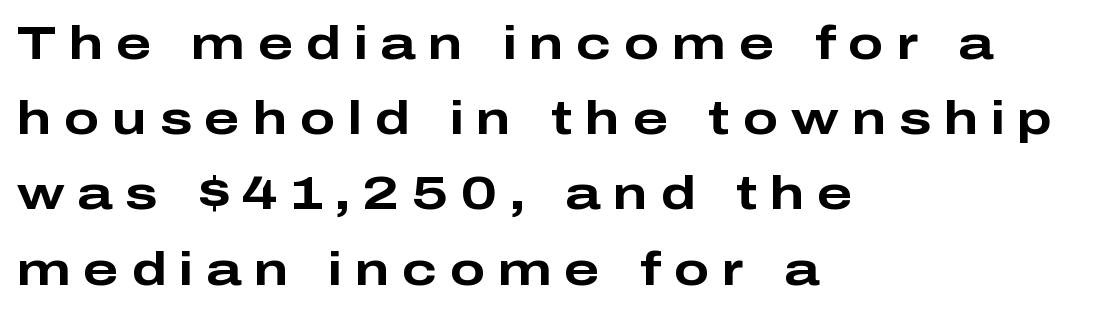
The image shows 47 px bold, wide sans-serif type, upright; set left-aligned, normal line spacing (1.6x), unusually wide letter spacing (+0.27 em), not underlined; low stroke contrast and a medium x-height.
